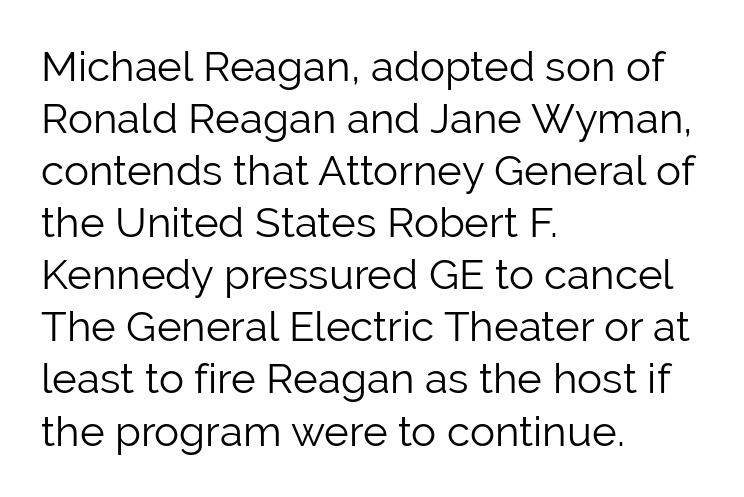
Q: Is the text bold? A: No.
Q: Is the text italic (slanted)? A: No, it is upright.
Q: Is the typeface a serif or a sans-serif typeface? A: Sans-serif.
Q: Is the text underlined? A: No.
Q: How is the paragraph aligned? A: Left-aligned.
Q: Is the spacing between letters normal or unusually wide? A: Normal.
Q: Width (condensed, normal, or wide)? A: Normal.
Q: Stroke contrast? A: Low.
Q: x-height? A: Medium.
Q: Monospaced? A: No.
